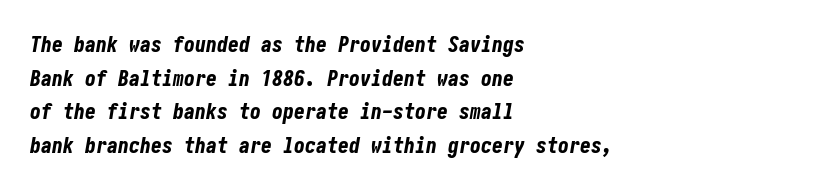
{"italic": "yes", "lean": "right", "slant_degrees": 10, "bold": "yes", "underline": "no", "align": "left", "line_spacing": "normal", "line_spacing_ratio": 1.53, "letter_spacing": "normal", "letter_spacing_em": 0.0, "glyph_px": 22}
